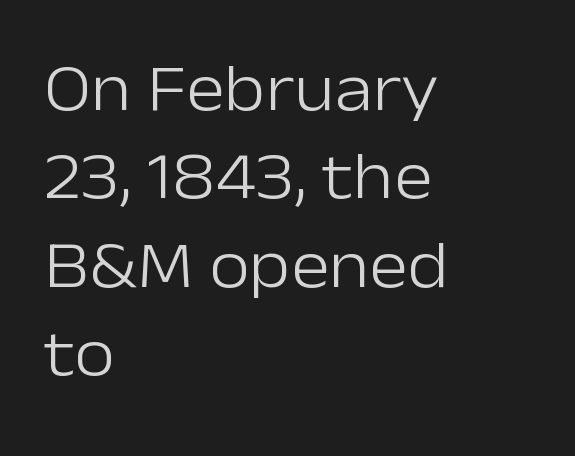
The image shows 66 px light sans-serif type, upright; set left-aligned, normal line spacing (1.34x), normal letter spacing, not underlined; low stroke contrast and a medium x-height.
